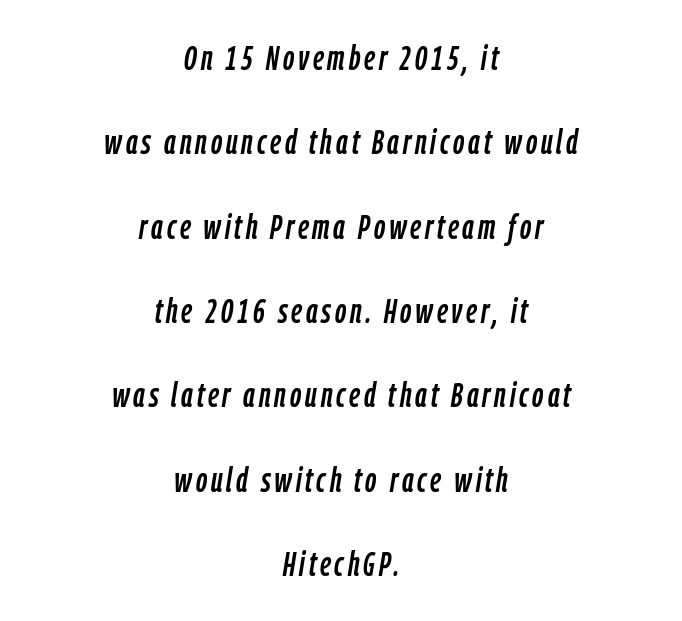
{"italic": "yes", "lean": "right", "slant_degrees": 9, "width": "condensed", "stroke_contrast": "low", "x_height": "medium", "monospaced": "no", "underline": "no", "align": "center", "line_spacing": "loose", "line_spacing_ratio": 2.41, "glyph_px": 35}
